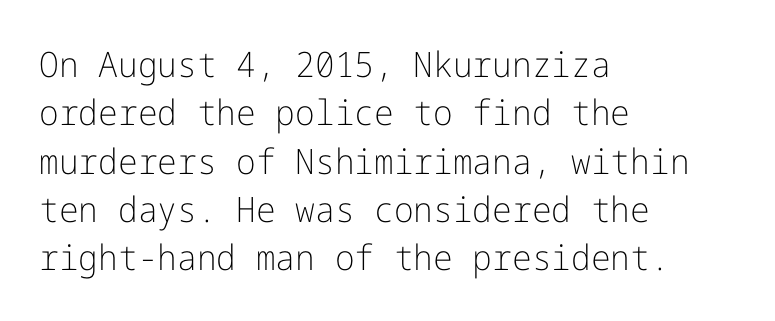
The image shows 35 px light sans-serif type, upright; set left-aligned, normal line spacing (1.38x), normal letter spacing, not underlined; low stroke contrast and a medium x-height.
